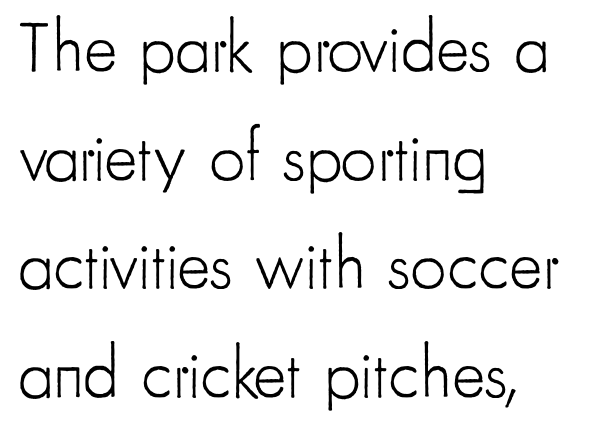
Honestly, the row spacing looks completely unremarkable. Look at the bottom of the vertical strokes: they stop flat, with no serifs. A typesetter would call this proportional, since set widths differ per character. The glyphs are unaccompanied by any horizontal stroke below them.
